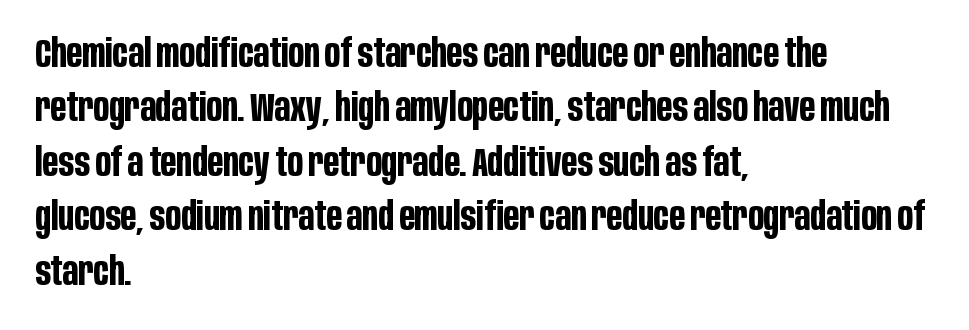
The image shows 40 px bold, condensed sans-serif type, upright; set left-aligned, normal line spacing (1.36x), normal letter spacing, not underlined; low stroke contrast and a large x-height.
